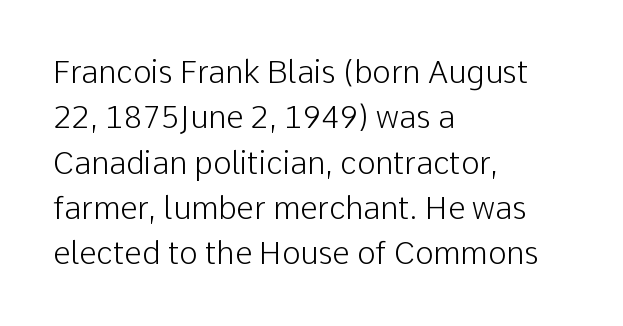
The image shows 31 px light sans-serif type, upright; set left-aligned, normal line spacing (1.46x), normal letter spacing, not underlined; low stroke contrast and a medium x-height.
